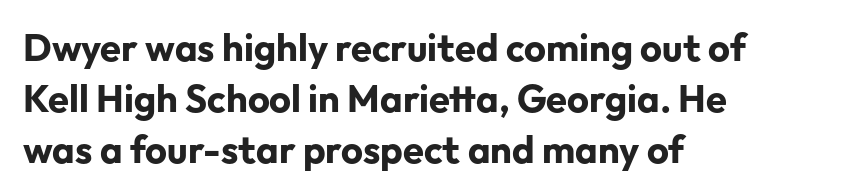
The image shows 38 px bold sans-serif type, upright; set left-aligned, normal line spacing (1.34x), normal letter spacing, not underlined; low stroke contrast and a medium x-height.
